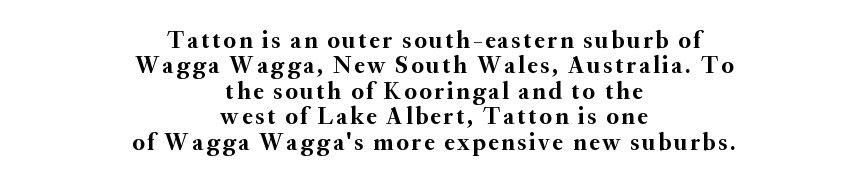
The image shows 24 px bold type, upright; set centered, tight line spacing (1.06x), not underlined.
